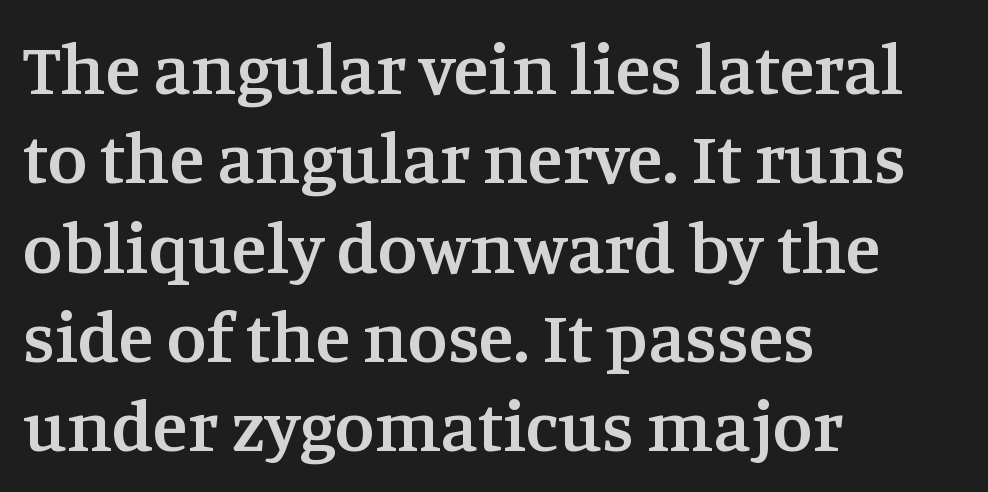
Varying glyph widths throughout — classic text-font behaviour. A typesetter would mark this as roman, not italic. Has an underline been added? It has not. This sample uses a serif face. This rendering leaves character spacing at its baseline value. The passage shown is semibold, sitting just below true bold.
